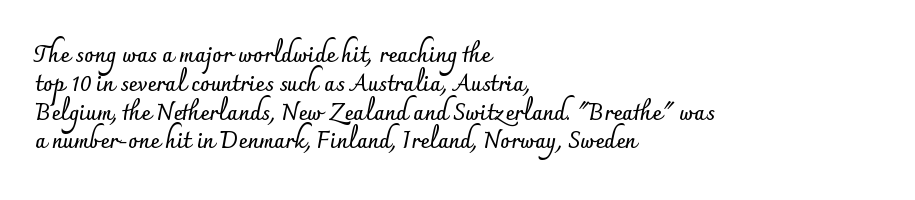
Q: Is the text bold? A: Yes.
Q: Is the text italic (slanted)? A: Yes.
Q: Is the text underlined? A: No.
Q: How is the paragraph aligned? A: Left-aligned.
Q: Is the spacing between letters normal or unusually wide? A: Normal.
Q: Is the spacing between lines tight, normal or loose? A: Normal.
